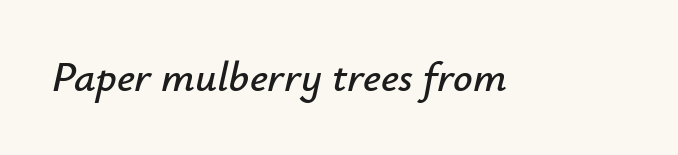
The image shows 43 px text type, italic (leaning right); set normal letter spacing, not underlined; low stroke contrast and a small x-height.
